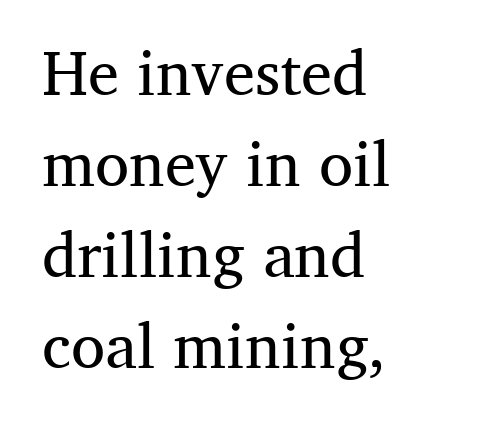
{"serif": "yes", "italic": "no", "bold": "no", "weight": "regular", "width": "normal", "stroke_contrast": "medium", "x_height": "medium", "monospaced": "no", "underline": "no", "align": "left", "line_spacing": "normal", "line_spacing_ratio": 1.47, "letter_spacing": "normal", "letter_spacing_em": 0.0, "glyph_px": 62}
